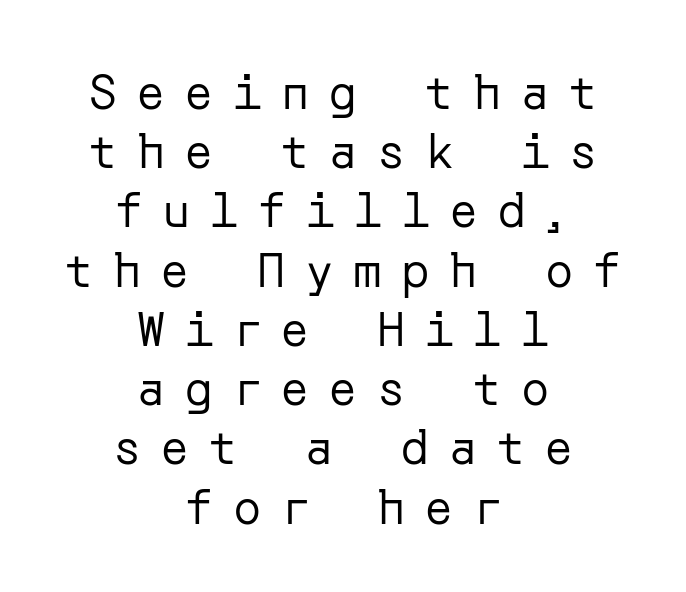
The typeface chosen for these lines omits serifs. Check the space under the baseline: it is left empty. Weight: regular or lighter. Regarding leading, the lines here are spaced in the standard way. These lines have a slow, spaced-out rhythm from letter to letter.
